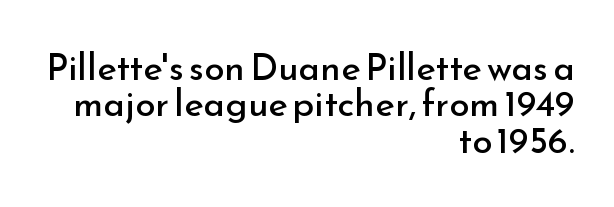
Classification — sans serif. This rendering leaves character spacing at its baseline value. These lines are rendered in a variable-pitch font. The paragraph shown leans on its right margin. The type sits square on the baseline with zero lean.
